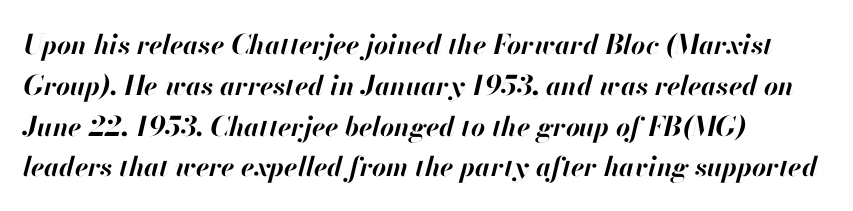
Q: Is the text bold? A: Yes.
Q: Is the text italic (slanted)? A: Yes, it leans right by about 13 degrees.
Q: Is the text underlined? A: No.
Q: How is the paragraph aligned? A: Left-aligned.
Q: Is the spacing between letters normal or unusually wide? A: Normal.
Q: Is the spacing between lines tight, normal or loose? A: Normal.
